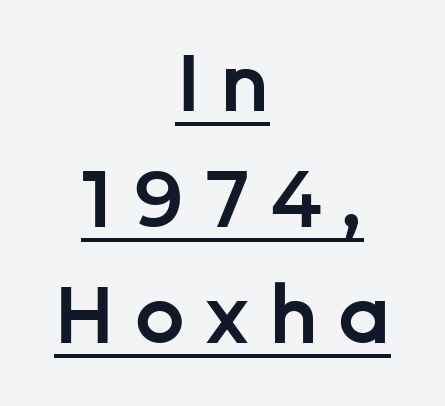
{"serif": "no", "italic": "no", "bold": "semi", "weight": "semibold", "width": "normal", "stroke_contrast": "low", "x_height": "medium", "monospaced": "no", "underline": "yes", "align": "center", "line_spacing": "normal", "line_spacing_ratio": 1.45, "letter_spacing": "wide", "letter_spacing_em": 0.23, "glyph_px": 80}
